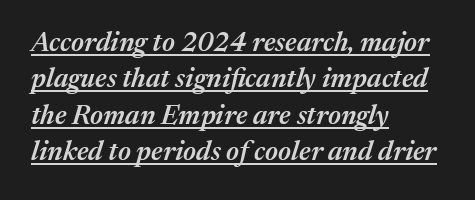
The image shows 27 px text type, italic (leaning right); set left-aligned, normal line spacing (1.35x), normal letter spacing, underlined.
